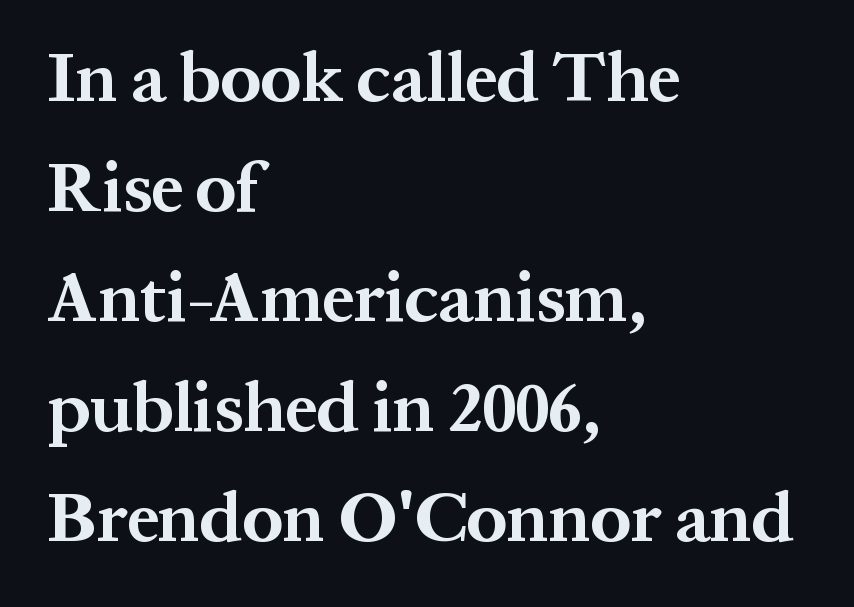
Q: Is the text bold? A: Yes.
Q: Is the text italic (slanted)? A: No, it is upright.
Q: Is the typeface a serif or a sans-serif typeface? A: Serif.
Q: Is the text underlined? A: No.
Q: How is the paragraph aligned? A: Left-aligned.
Q: Is the spacing between letters normal or unusually wide? A: Normal.
Q: Is the spacing between lines tight, normal or loose? A: Normal.
Q: Width (condensed, normal, or wide)? A: Normal.
Q: Stroke contrast? A: Medium.
Q: x-height? A: Medium.
Q: Monospaced? A: No.
